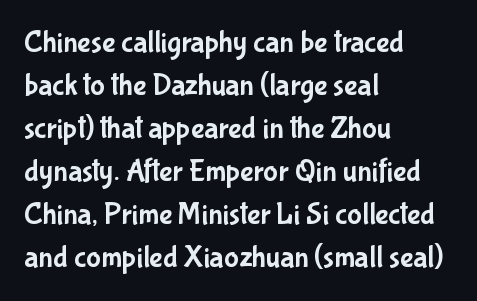
Q: Is the text italic (slanted)? A: No, it is upright.
Q: Is the typeface a serif or a sans-serif typeface? A: Sans-serif.
Q: Is the text underlined? A: No.
Q: How is the paragraph aligned? A: Left-aligned.
Q: Is the spacing between letters normal or unusually wide? A: Normal.
Q: Is the spacing between lines tight, normal or loose? A: Normal.
Q: Width (condensed, normal, or wide)? A: Condensed.
Q: Stroke contrast? A: Low.
Q: x-height? A: Medium.
Q: Monospaced? A: No.
